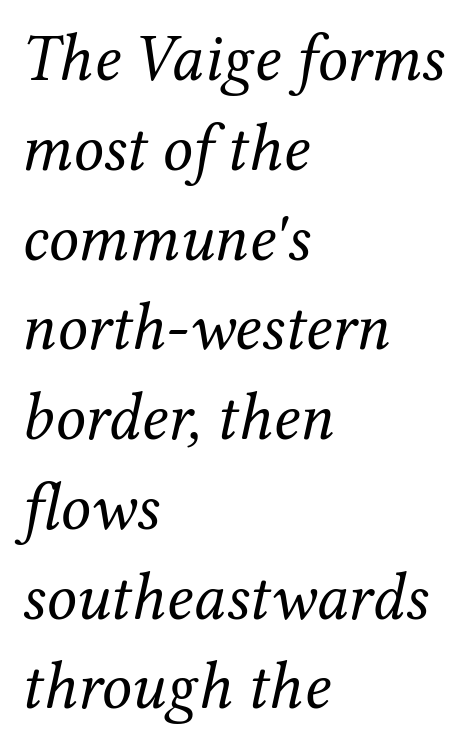
{"serif": "yes", "italic": "yes", "lean": "right", "slant_degrees": 12, "bold": "no", "weight": "regular", "width": "normal", "stroke_contrast": "medium", "x_height": "medium", "monospaced": "no", "underline": "no", "align": "left", "line_spacing": "normal", "line_spacing_ratio": 1.34, "letter_spacing": "normal", "letter_spacing_em": 0.0, "glyph_px": 67}
